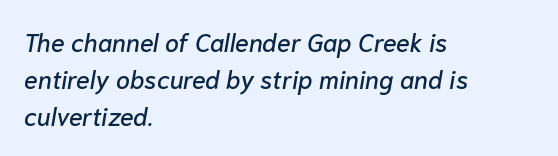
Q: Is the text italic (slanted)? A: Yes, it leans right by about 10 degrees.
Q: Is the text underlined? A: No.
Q: How is the paragraph aligned? A: Left-aligned.
Q: Is the spacing between letters normal or unusually wide? A: Normal.
Q: Is the spacing between lines tight, normal or loose? A: Normal.
